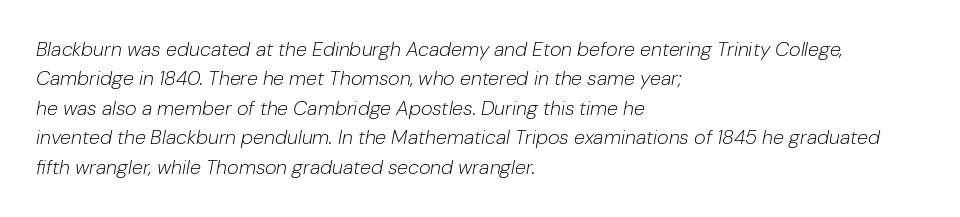
The image shows 20 px text type, italic (leaning right); set left-aligned, normal line spacing (1.47x), normal letter spacing, not underlined.
